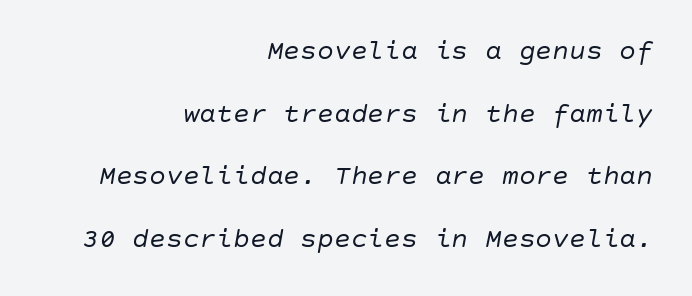
How are the letters spaced? Ordinarily, with no added tracking. Interline gaps are noticeably wide in this sample. These glyphs show unthickened strokes, regular width or finer. Observe the lean: these are italic letterforms. Line ends are locked; line starts wander.
